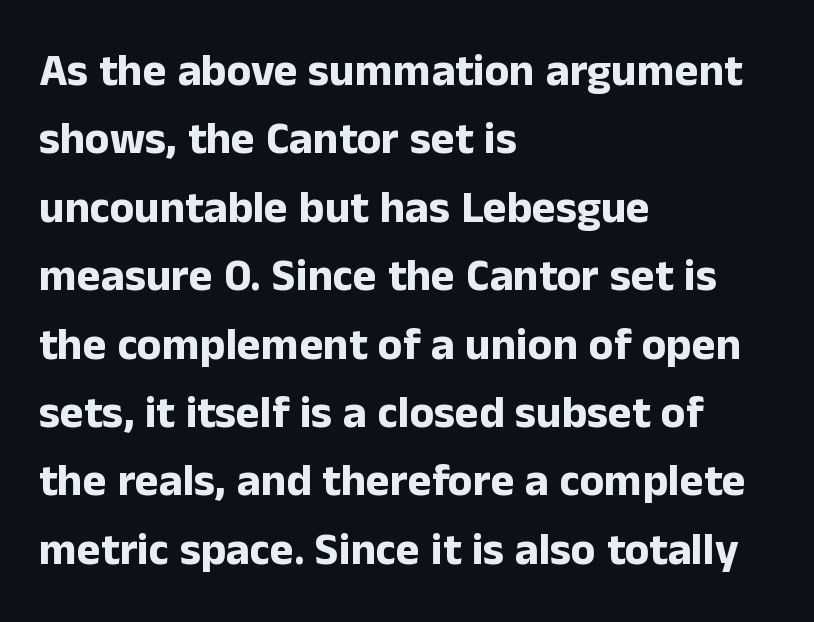
{"serif": "no", "italic": "no", "bold": "yes", "weight": "bold", "width": "normal", "stroke_contrast": "low", "x_height": "medium", "monospaced": "no", "underline": "no", "align": "left", "line_spacing": "normal", "line_spacing_ratio": 1.52, "letter_spacing": "normal", "letter_spacing_em": 0.0, "glyph_px": 45}
